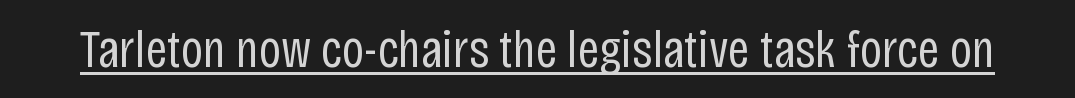
Q: Is the text bold? A: No.
Q: Is the text italic (slanted)? A: No, it is upright.
Q: Is the typeface a serif or a sans-serif typeface? A: Sans-serif.
Q: Is the text underlined? A: Yes.
Q: Is the spacing between letters normal or unusually wide? A: Normal.
Q: Width (condensed, normal, or wide)? A: Condensed.
Q: Stroke contrast? A: Low.
Q: x-height? A: Large.
Q: Monospaced? A: No.
